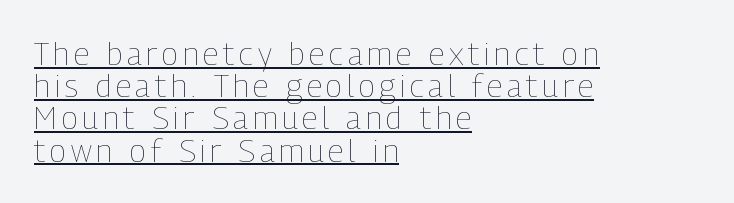
The vertical gap from one line to the next is small. These lines are set flush left with a ragged right edge. Quick note: not italic, upright. The passage shown is typed in a proportional face where columns would drift. The specimen includes a rule beneath the text block's lines. Weight class: somewhere from thin through regular.
